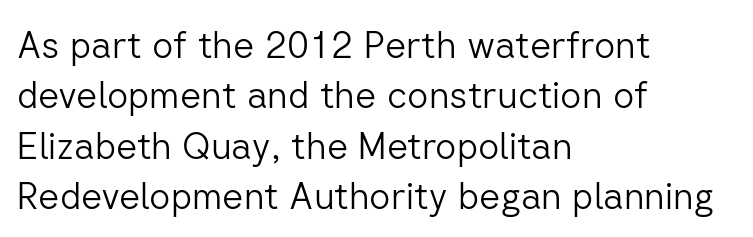
The image shows 37 px light sans-serif type, upright; set left-aligned, normal line spacing (1.36x), normal letter spacing, not underlined; low stroke contrast and a medium x-height.
